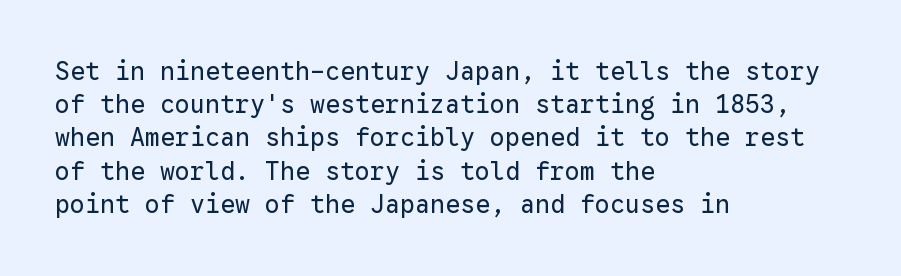
These lines sit exactly where default settings would place them. Decoration check: the copy has no underline. The typeface has the unassuming heft of standard copy or less. Horizontal alignment here is leftward, the default for most running prose.
